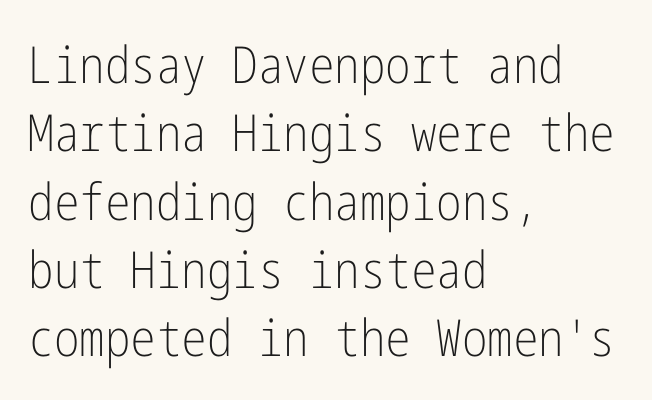
Observe the absence of serifs on each vertical stroke in this sample. The rendering anchors every line to the left-hand side. Each stroke keeps to a modest, everyday thickness or less. Glyph-to-glyph distance matches everyday printed text.
